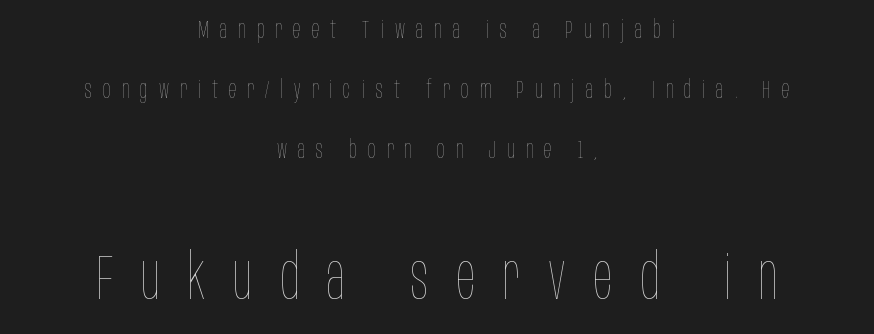
Loosely led — the rows are spread out. The lettering holds an erect, upright posture throughout. Think of a printed novel: that variable character pitch is what you see here. The gap between lines stays unmarked. Teacher's note: observe the equal gaps on both sides — that is centered alignment. This reads as an unemphasized weight, regular at the heaviest.
